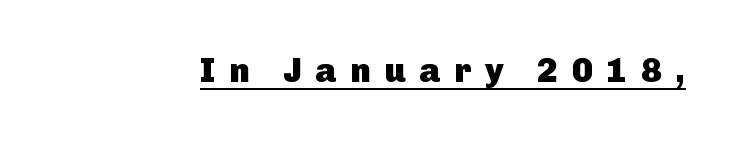
The image shows 34 px heavy sans-serif type, upright; set unusually wide letter spacing (+0.4 em), underlined; low stroke contrast and a medium x-height.
